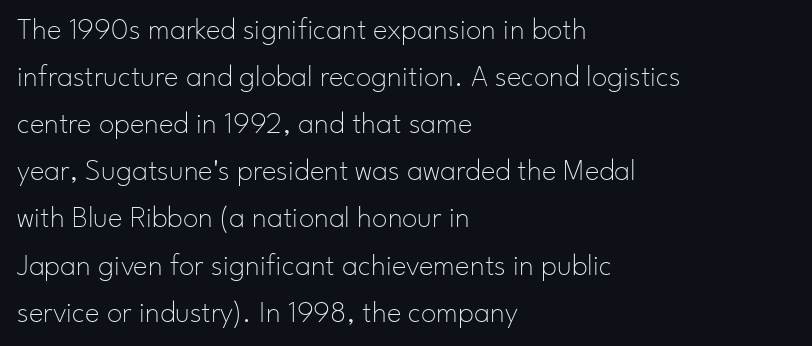
The image shows 31 px thin sans-serif type, upright; set left-aligned, normal line spacing (1.52x), normal letter spacing, not underlined; low stroke contrast and a small x-height.
